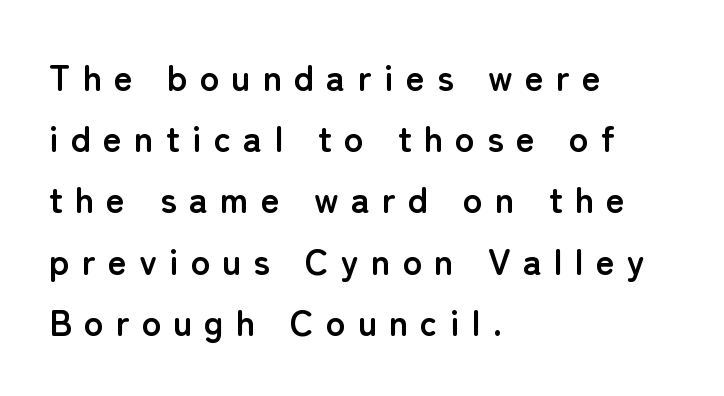
Q: Is the text bold? A: Yes.
Q: Is the text italic (slanted)? A: No, it is upright.
Q: Is the typeface a serif or a sans-serif typeface? A: Sans-serif.
Q: Is the text underlined? A: No.
Q: How is the paragraph aligned? A: Left-aligned.
Q: Is the spacing between letters normal or unusually wide? A: Unusually wide.
Q: Is the spacing between lines tight, normal or loose? A: Normal.
Q: Width (condensed, normal, or wide)? A: Normal.
Q: Stroke contrast? A: Low.
Q: x-height? A: Medium.
Q: Monospaced? A: No.
